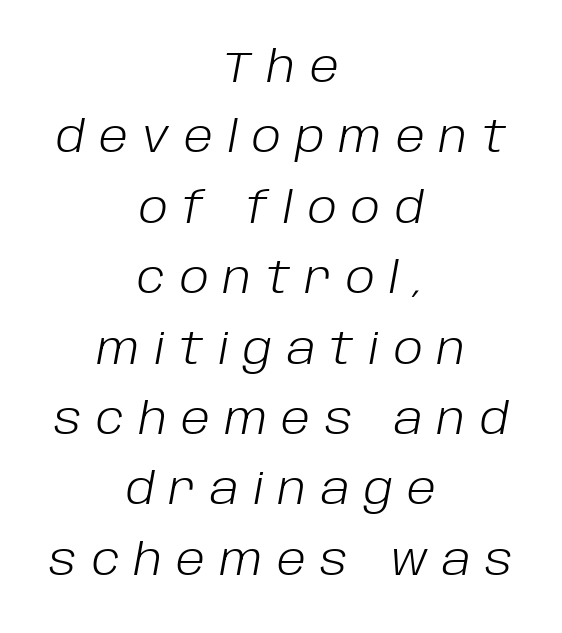
The face used here is proportionally spaced, like ordinary book or web type. Horizontal alignment here is central, giving a formal, balanced look. Tracking here is generous; glyphs stand well apart from one another. Stems here are at most as thick as an everyday book face. The letters are slanted; this is an italic face.
